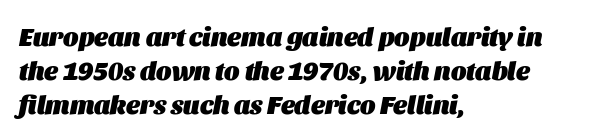
The image shows 26 px bold type, italic (leaning right); set left-aligned, normal line spacing (1.3x), normal letter spacing, not underlined.
